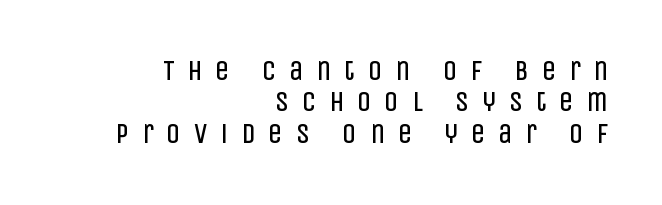
Does the copy run flush right? Yes — the right margin is perfectly even. No chunkiness to these letters — they're not bold. Is this a sans? Yes — the strokes have no serifs. Here the designer chose a conventional face with non-uniform glyph widths. Rows of type sit shoulder to shoulder in the vertical direction.
